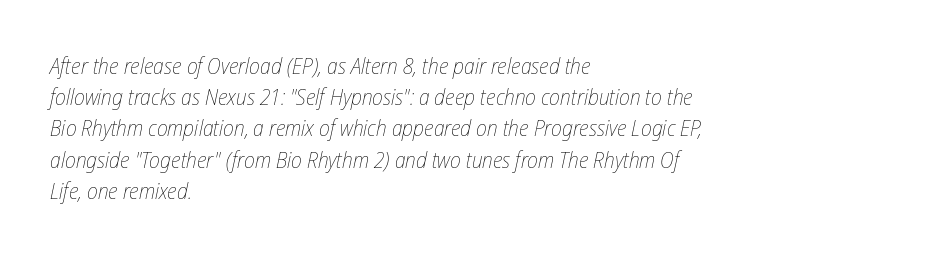
The image shows 22 px text type, italic (leaning right); set left-aligned, normal line spacing (1.42x), normal letter spacing, not underlined.
